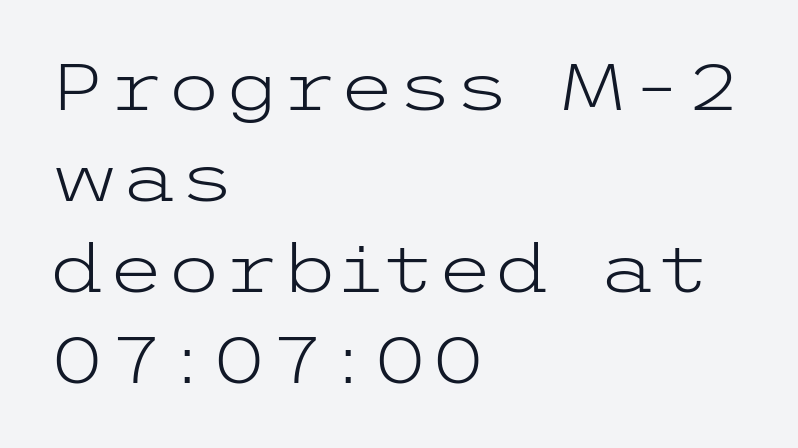
The rendering anchors every line to the left-hand side. A typesetter would call this zero additional tracking. Normally led — the rows are evenly, conventionally spaced. A typesetter would mark this as roman, not italic.
